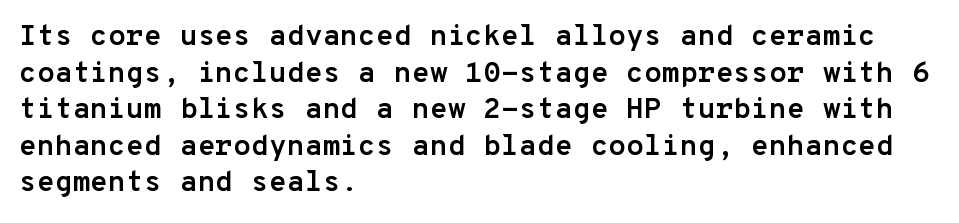
The image shows 29 px semibold sans-serif type, upright, monospaced; set left-aligned, normal line spacing (1.26x), normal letter spacing, not underlined; low stroke contrast and a medium x-height.
